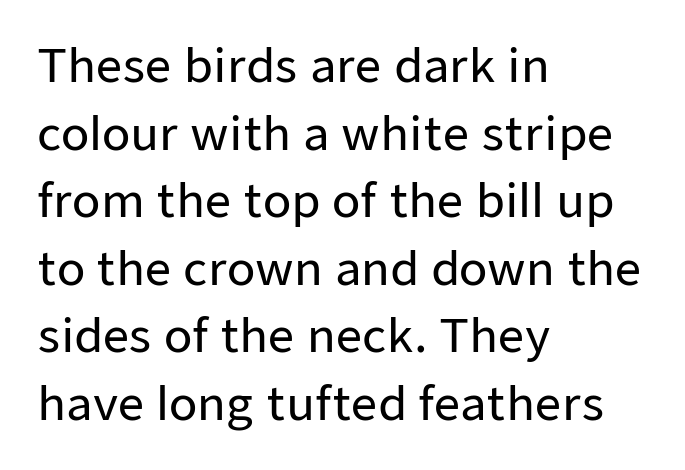
Upright lettering throughout. The compositor pushed each line to the left boundary. Clear beneath every line of the passage. You could not count columns in this text — the font is proportionally spaced.
